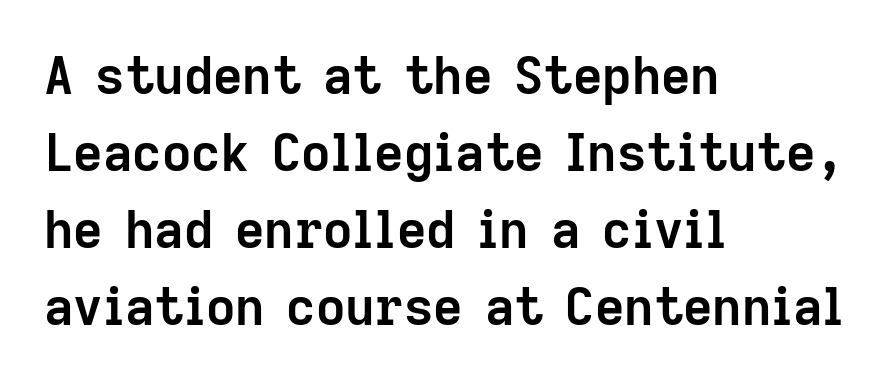
Students, note that the glyphs here touch the page at normal intervals. Character widths vary here, with narrow letters taking less room than wide ones. Is the block centered? No — it sits flush against the left margin. Each letter's strokes conclude bluntly, with no projecting serifs. How heavy is the stroke? Heavy — this is a bold.
